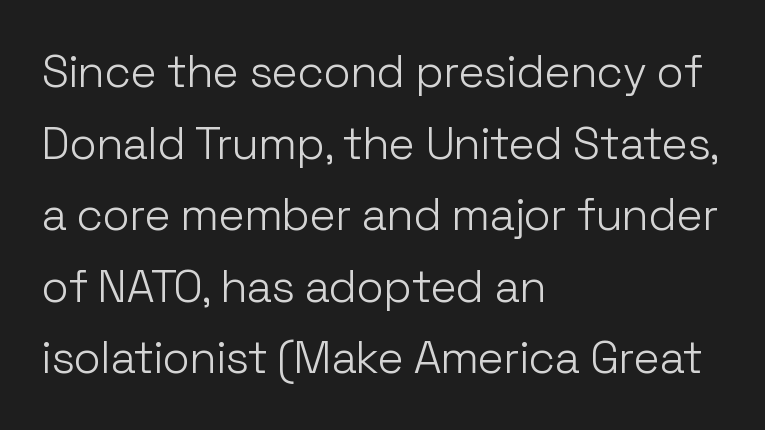
{"serif": "no", "italic": "no", "bold": "no", "weight": "light", "width": "normal", "stroke_contrast": "low", "x_height": "medium", "monospaced": "no", "underline": "no", "align": "left", "line_spacing": "normal", "line_spacing_ratio": 1.59, "letter_spacing": "normal", "letter_spacing_em": 0.0, "glyph_px": 45}
